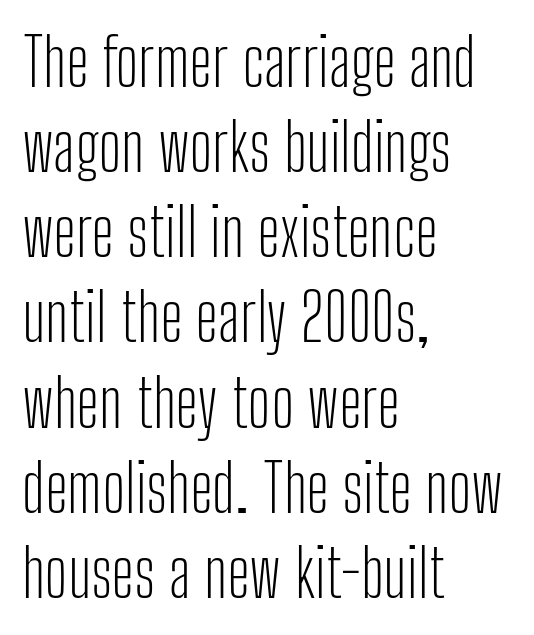
{"serif": "no", "italic": "no", "bold": "no", "weight": "light", "width": "condensed", "stroke_contrast": "low", "x_height": "medium", "monospaced": "no", "underline": "no", "align": "left", "line_spacing": "normal", "line_spacing_ratio": 1.29, "letter_spacing": "normal", "letter_spacing_em": 0.0, "glyph_px": 66}
